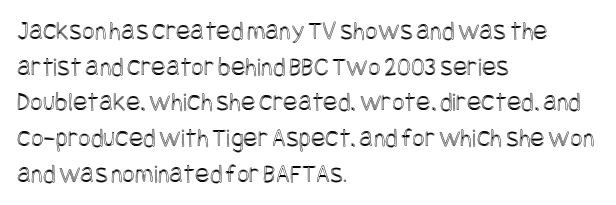
{"italic": "no", "underline": "no", "align": "left", "line_spacing": "normal", "line_spacing_ratio": 1.32, "letter_spacing": "normal", "letter_spacing_em": 0.0, "glyph_px": 27}
